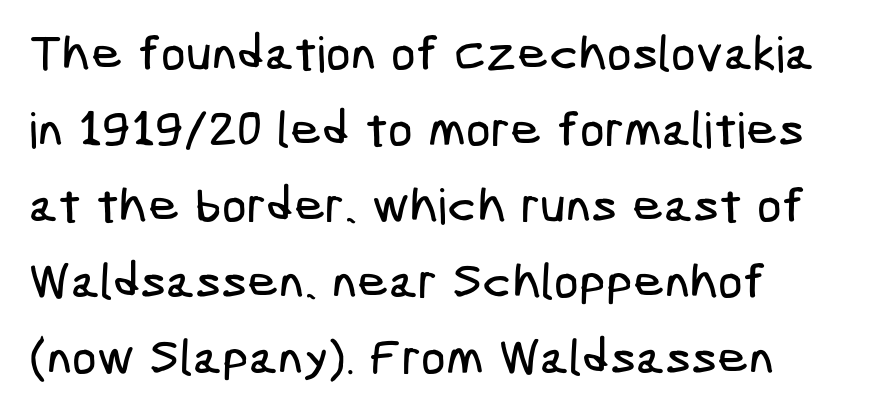
The image shows 49 px condensed sans-serif type; set normal line spacing (1.55x), normal letter spacing, not underlined; low stroke contrast and a medium x-height.
